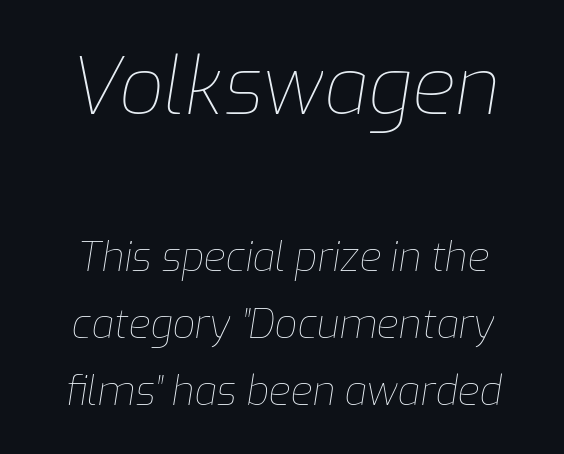
Q: Is the text bold? A: No.
Q: Is the text italic (slanted)? A: Yes, it leans right by about 9 degrees.
Q: Is the text underlined? A: No.
Q: Is the spacing between letters normal or unusually wide? A: Normal.
Q: Is the spacing between lines tight, normal or loose? A: Normal.
Q: Which block of text is set in a larger size, the first (top) or the second (bottom)? A: The first (top) one.
Q: Width (condensed, normal, or wide)? A: Normal.
Q: Stroke contrast? A: Low.
Q: x-height? A: Medium.
Q: Monospaced? A: No.
